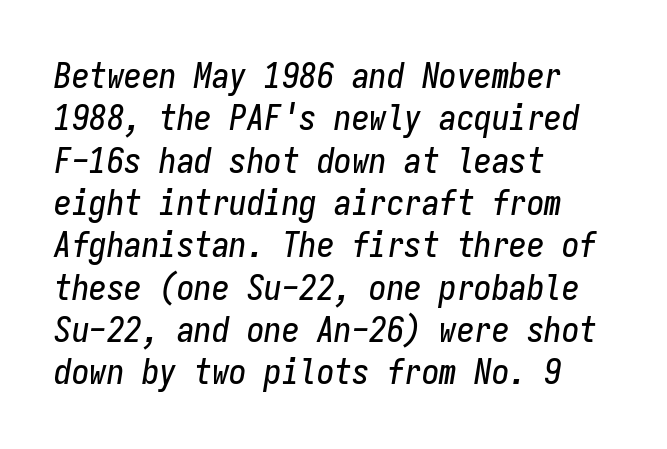
Q: Is the text italic (slanted)? A: Yes, it leans right by about 9 degrees.
Q: Is the text underlined? A: No.
Q: How is the paragraph aligned? A: Left-aligned.
Q: Is the spacing between letters normal or unusually wide? A: Normal.
Q: Width (condensed, normal, or wide)? A: Condensed.
Q: Stroke contrast? A: Low.
Q: x-height? A: Medium.
Q: Monospaced? A: Yes.
